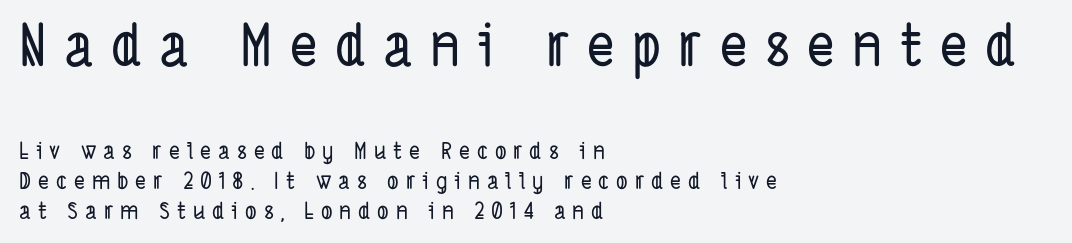
{"serif": "no", "width": "condensed", "stroke_contrast": "low", "x_height": "medium", "monospaced": "no", "underline": "no", "align": "left", "line_spacing": "normal", "line_spacing_ratio": 1.29, "letter_spacing": "wide", "letter_spacing_em": 0.3, "larger_block": "first", "size_ratio": 2.52, "glyph_px": 58}
